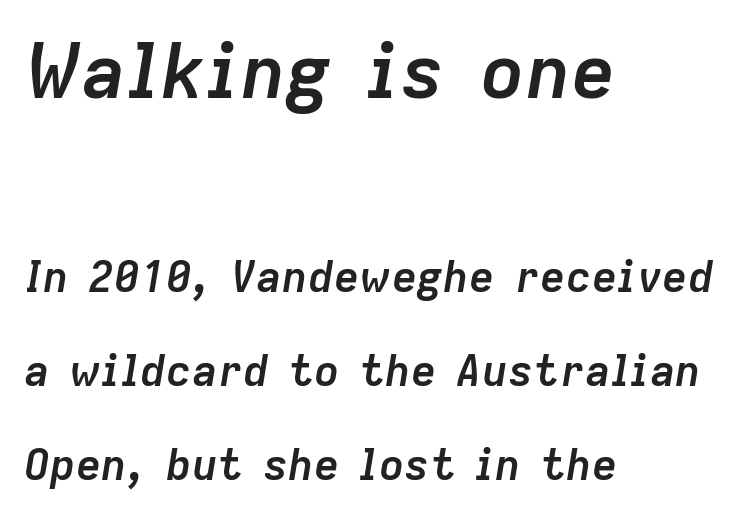
{"italic": "yes", "lean": "right", "slant_degrees": 9, "bold": "yes", "weight": "semibold", "width": "normal", "stroke_contrast": "low", "x_height": "medium", "monospaced": "no", "underline": "no", "align": "left", "line_spacing": "loose", "line_spacing_ratio": 2.18, "letter_spacing": "normal", "letter_spacing_em": 0.0, "larger_block": "first", "size_ratio": 1.77, "glyph_px": 76}
